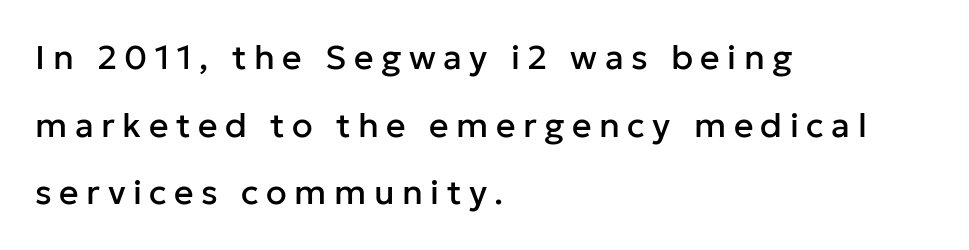
A typesetter would label this face a sans. The designer dialed line spacing up above the default. The gap between lines stays unmarked. Note the varied advance widths — an 'i' is clearly narrower than an 'm'. Between one letter and the next there's a generous, obvious gap. Each line starts at the same left margin while the right side varies.
